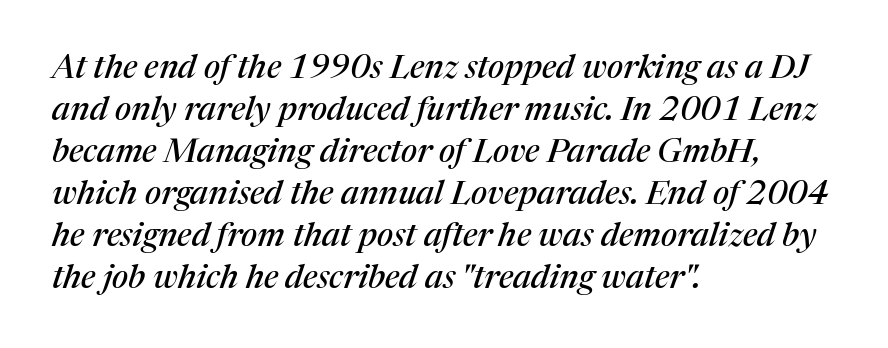
How are the letters spaced? Ordinarily, with no added tracking. Italic? Definitely — the glyphs are oblique. Do the characters align in a grid? No, the font is proportional. Horizontal bands of white between lines are of average thickness. The type family on display is of the serif kind.
